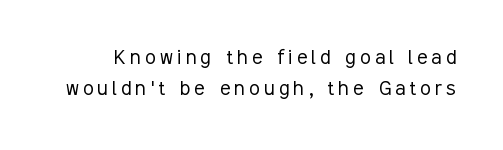
Q: Is the text bold? A: No.
Q: Is the text italic (slanted)? A: No, it is upright.
Q: Is the text underlined? A: No.
Q: Is the spacing between lines tight, normal or loose? A: Normal.
